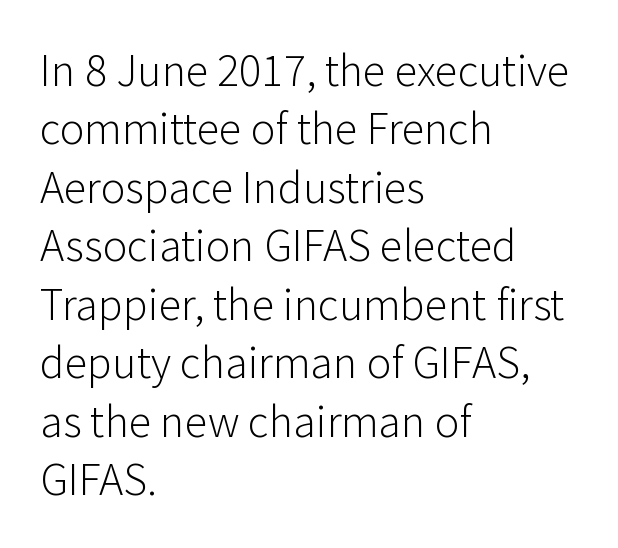
Q: Is the text bold? A: No.
Q: Is the text italic (slanted)? A: No, it is upright.
Q: Is the typeface a serif or a sans-serif typeface? A: Sans-serif.
Q: Is the text underlined? A: No.
Q: How is the paragraph aligned? A: Left-aligned.
Q: Is the spacing between letters normal or unusually wide? A: Normal.
Q: Is the spacing between lines tight, normal or loose? A: Normal.
Q: Width (condensed, normal, or wide)? A: Normal.
Q: Stroke contrast? A: Low.
Q: x-height? A: Medium.
Q: Monospaced? A: No.
